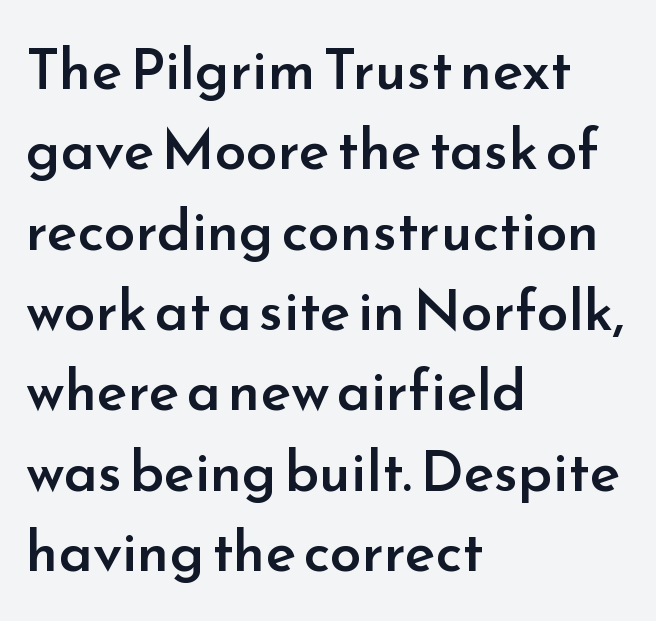
{"serif": "no", "italic": "no", "bold": "semi", "weight": "semibold", "width": "normal", "stroke_contrast": "low", "x_height": "small", "monospaced": "no", "underline": "no", "align": "left", "line_spacing": "normal", "line_spacing_ratio": 1.41, "letter_spacing": "normal", "letter_spacing_em": 0.0, "glyph_px": 57}
